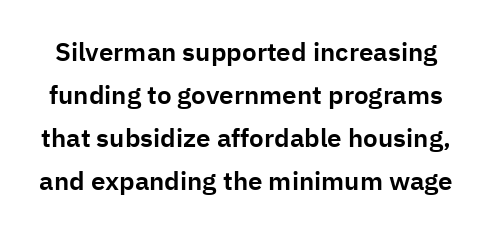
The baseline area is clear. The letters sit at their default tracking, neither squeezed nor spread. What's the leading like? Ordinary, nothing unusual. Italic: no, the glyphs are upright roman.
